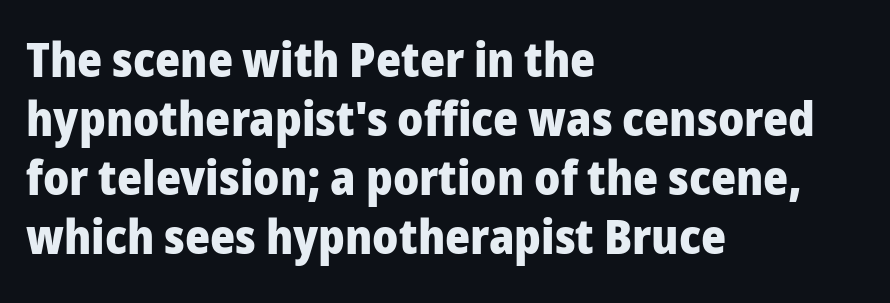
Q: Is the text bold? A: Yes.
Q: Is the text italic (slanted)? A: No, it is upright.
Q: Is the typeface a serif or a sans-serif typeface? A: Sans-serif.
Q: Is the text underlined? A: No.
Q: How is the paragraph aligned? A: Left-aligned.
Q: Is the spacing between letters normal or unusually wide? A: Normal.
Q: Width (condensed, normal, or wide)? A: Normal.
Q: Stroke contrast? A: Low.
Q: x-height? A: Medium.
Q: Monospaced? A: No.
